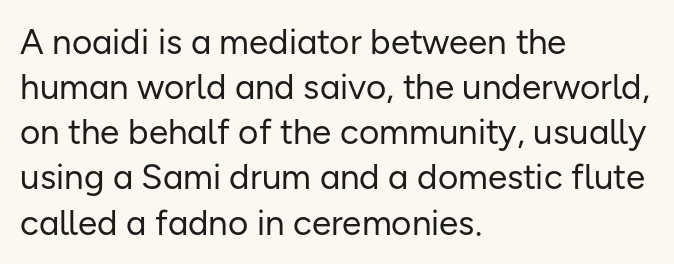
{"serif": "no", "italic": "no", "bold": "no", "weight": "regular", "width": "normal", "stroke_contrast": "low", "x_height": "medium", "monospaced": "no", "underline": "no", "align": "left", "line_spacing": "normal", "line_spacing_ratio": 1.29, "letter_spacing": "normal", "letter_spacing_em": 0.0, "glyph_px": 35}
